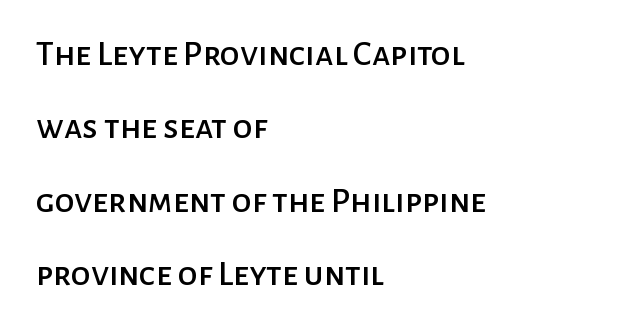
A typesetter would call this proportional, since set widths differ per character. Nope, not italic — everything's standing straight. The rag falls on the right side of this text block. The rendering keeps characters at their native spacing.
